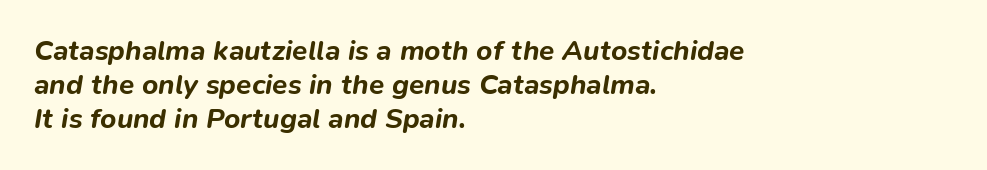
{"italic": "yes", "lean": "right", "slant_degrees": 9, "bold": "yes", "weight": "bold", "width": "normal", "stroke_contrast": "low", "x_height": "medium", "monospaced": "no", "underline": "no", "align": "left", "line_spacing_ratio": 1.21, "letter_spacing": "normal", "letter_spacing_em": 0.0, "glyph_px": 28}
